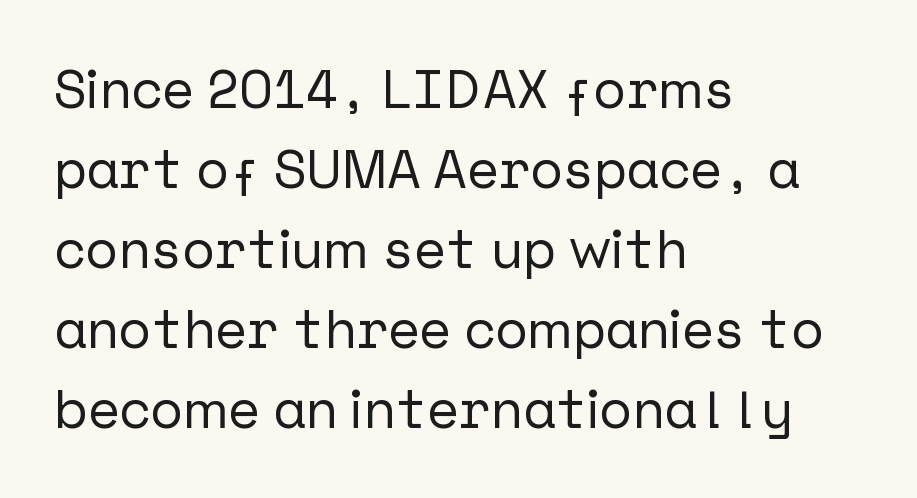
In terms of letterform style, serifs are entirely absent. Words appear dense and cohesive because spacing is normal. The rendering anchors every line to the left-hand side. Baseline-to-baseline distance is the conventional proportion of letter height. Honestly, there is no underline to notice here at all.
